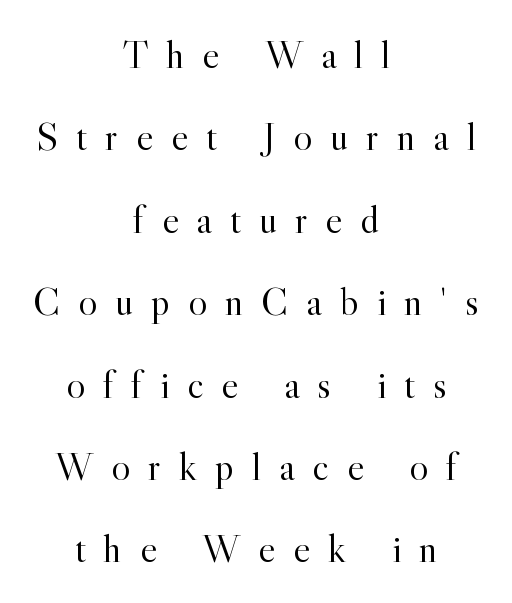
The image shows 40 px light serif type, upright; set centered, loose line spacing (2.06x), unusually wide letter spacing (+0.45 em), not underlined; a small x-height.
